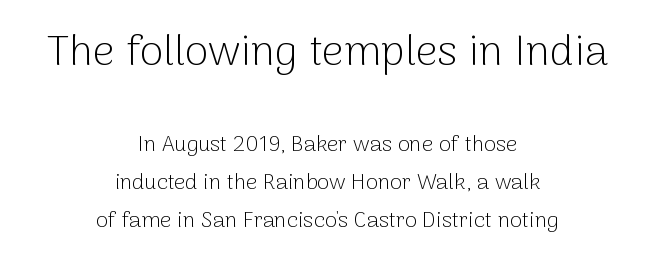
Q: Is the text bold? A: No.
Q: Is the text italic (slanted)? A: No, it is upright.
Q: Is the typeface a serif or a sans-serif typeface? A: Sans-serif.
Q: Is the text underlined? A: No.
Q: How is the paragraph aligned? A: Centered.
Q: Is the spacing between letters normal or unusually wide? A: Normal.
Q: Which block of text is set in a larger size, the first (top) or the second (bottom)? A: The first (top) one.
Q: Width (condensed, normal, or wide)? A: Normal.
Q: Stroke contrast? A: Low.
Q: x-height? A: Medium.
Q: Monospaced? A: No.
